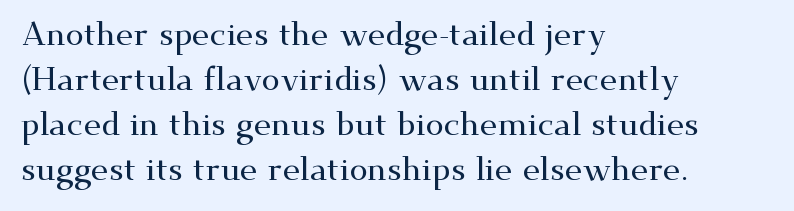
Look at the tracking — it's just the regular setting, nothing added. Evenly set lines give the paragraph a standard silhouette. Rendered with straight, roman letterforms. Compared with a centered layout, this one pins lines to the left instead. Descenders hang freely into open space.
